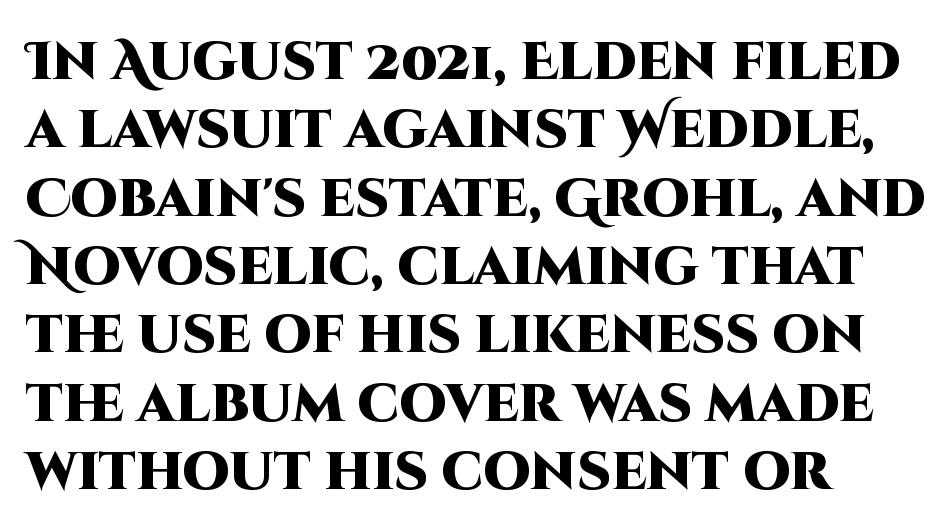
{"serif": "no", "italic": "no", "bold": "yes", "weight": "heavy", "width": "normal", "stroke_contrast": "high", "x_height": "large", "monospaced": "no", "underline": "no", "align": "left", "line_spacing": "normal", "line_spacing_ratio": 1.29, "letter_spacing": "normal", "letter_spacing_em": 0.0, "glyph_px": 53}
